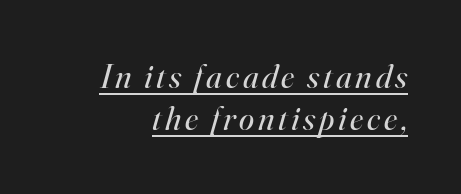
The image shows 34 px regular-weight serif type, italic (leaning right); set line spacing 1.24x, underlined; high stroke contrast and a small x-height.
